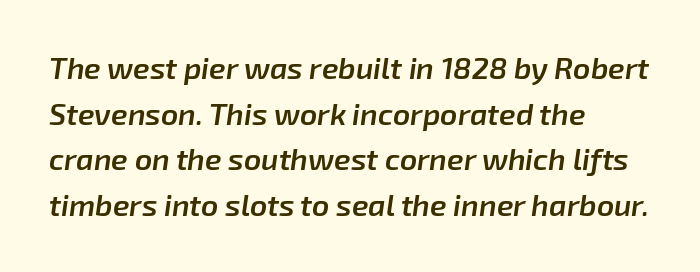
The image shows 30 px semibold type, italic (leaning right); set left-aligned, normal line spacing (1.52x), normal letter spacing, not underlined; low stroke contrast and a medium x-height.
